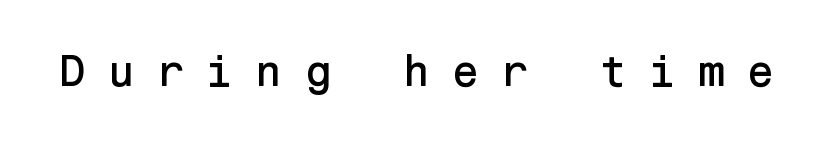
Type style note: lacks serifs. There is plenty of visible air inserted between adjacent glyphs. Characters remain perfectly vertical along every line. Bare-footed words on every line.
